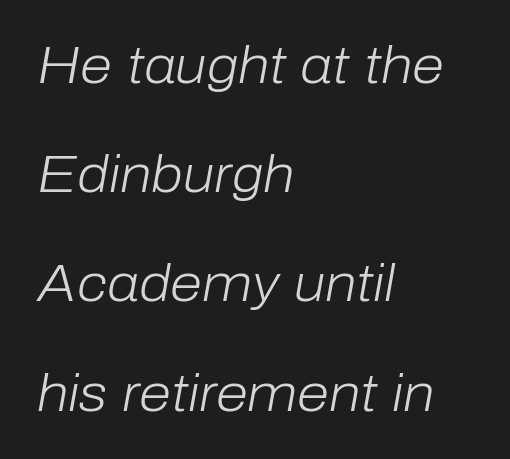
Q: Is the text bold? A: No.
Q: Is the text italic (slanted)? A: Yes, it leans right by about 10 degrees.
Q: Is the text underlined? A: No.
Q: How is the paragraph aligned? A: Left-aligned.
Q: Is the spacing between letters normal or unusually wide? A: Normal.
Q: Is the spacing between lines tight, normal or loose? A: Loose.
Q: Width (condensed, normal, or wide)? A: Normal.
Q: Stroke contrast? A: Low.
Q: x-height? A: Medium.
Q: Monospaced? A: No.
